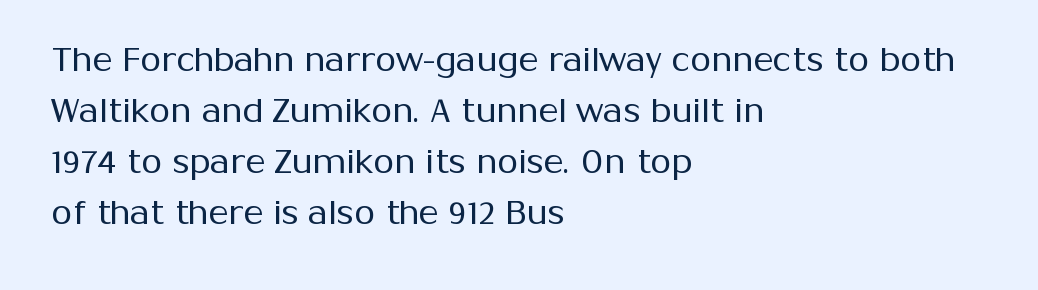
{"serif": "no", "italic": "no", "bold": "no", "weight": "regular", "width": "normal", "stroke_contrast": "medium", "x_height": "medium", "monospaced": "no", "underline": "no", "align": "left", "line_spacing": "normal", "line_spacing_ratio": 1.5, "letter_spacing": "normal", "letter_spacing_em": 0.0, "glyph_px": 34}
